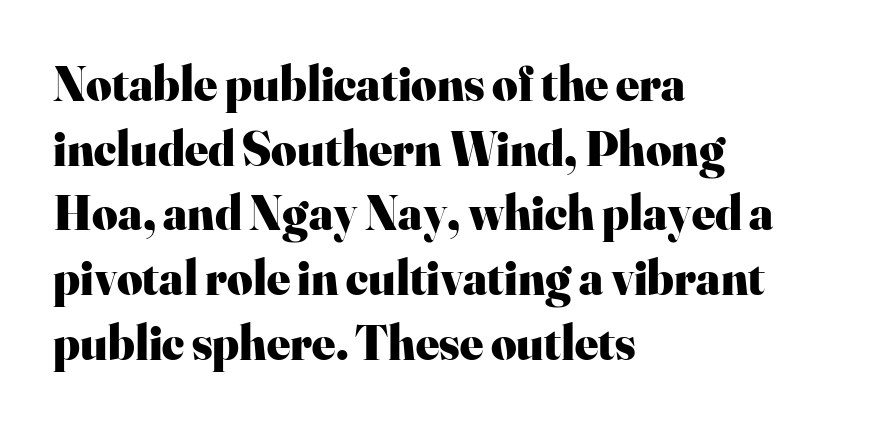
Tracking value appears to be zero — textbook default spacing. Vertical strokes here are truly vertical. Alignment: flush left. Pretty heavy lettering here — definitely bold. Evenly set lines give the paragraph a standard silhouette.
